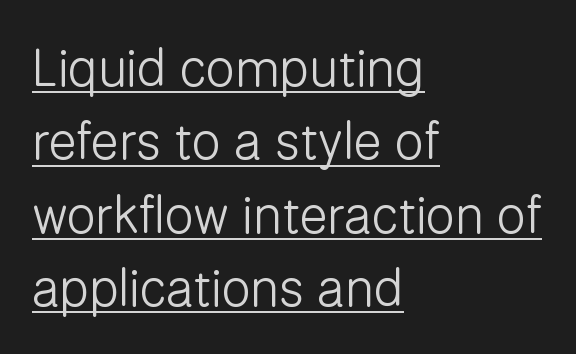
The image shows 52 px light sans-serif type, upright; set left-aligned, normal line spacing (1.41x), normal letter spacing, underlined; low stroke contrast and a medium x-height.
